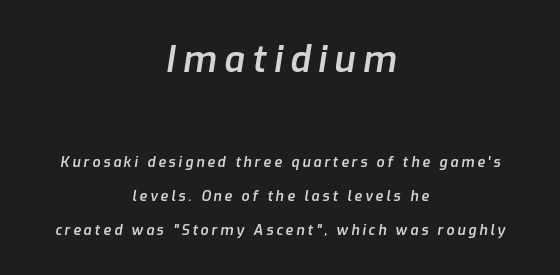
The font is running at a semibold setting, under full bold. The typesetter chose a symmetrical, centered arrangement here. This rendering widens character spacing well past its baseline value. No word sits above an underline. Airy leading. Varying glyph widths throughout — classic text-font behaviour.
